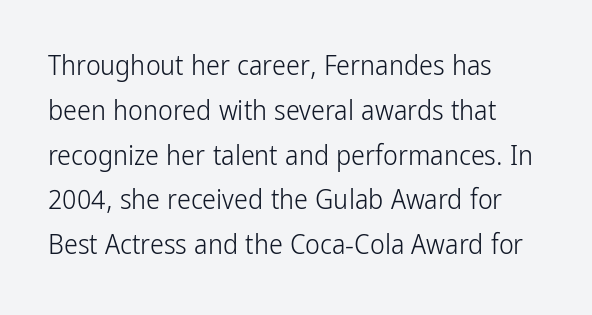
The image shows 28 px light, condensed sans-serif type, upright; set left-aligned, normal line spacing (1.6x), normal letter spacing, not underlined; low stroke contrast and a medium x-height.
